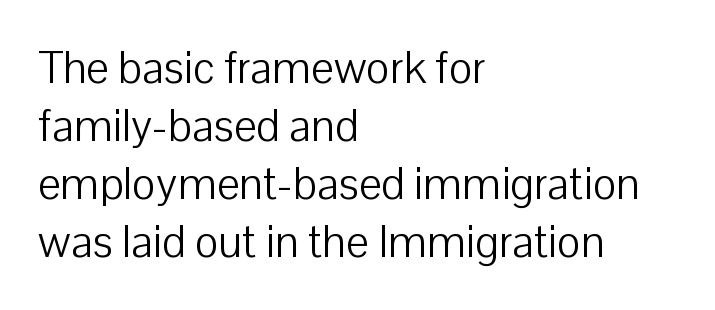
{"serif": "no", "italic": "no", "bold": "no", "weight": "light", "width": "normal", "stroke_contrast": "low", "x_height": "medium", "monospaced": "no", "underline": "no", "align": "left", "line_spacing": "normal", "line_spacing_ratio": 1.29, "letter_spacing": "normal", "letter_spacing_em": 0.0, "glyph_px": 45}
